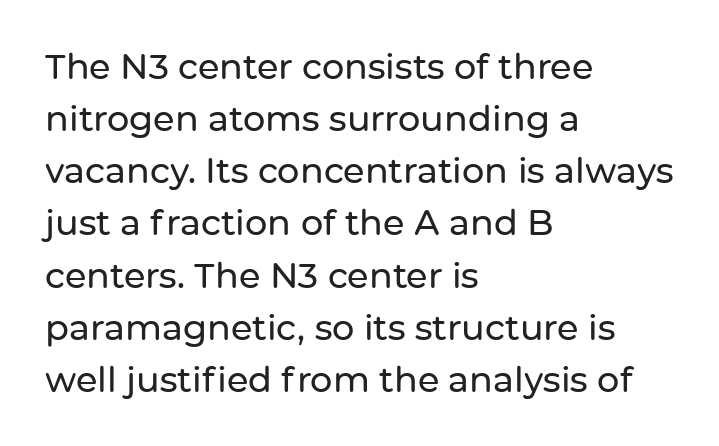
The image shows 35 px sans-serif type, upright; set left-aligned, normal line spacing (1.49x), normal letter spacing, not underlined; low stroke contrast and a medium x-height.
